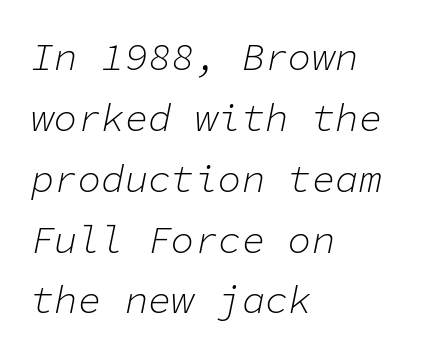
You could call the tracking neutral — neither tight nor loose. The face used here has a pronounced slope to its letters. Each letter, wide or thin by design, is forced into the same width here. Descender tails drop into unmarked territory. Weight: not bold — regular or lighter.
